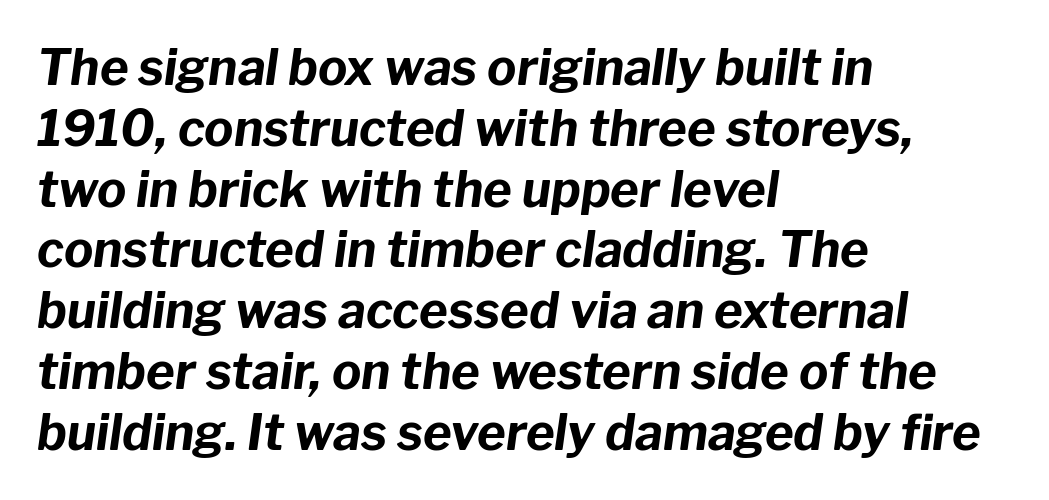
Q: Is the text bold? A: Yes.
Q: Is the text italic (slanted)? A: Yes, it leans right by about 8 degrees.
Q: Is the text underlined? A: No.
Q: How is the paragraph aligned? A: Left-aligned.
Q: Is the spacing between letters normal or unusually wide? A: Normal.
Q: Width (condensed, normal, or wide)? A: Normal.
Q: Stroke contrast? A: Low.
Q: x-height? A: Medium.
Q: Monospaced? A: No.
